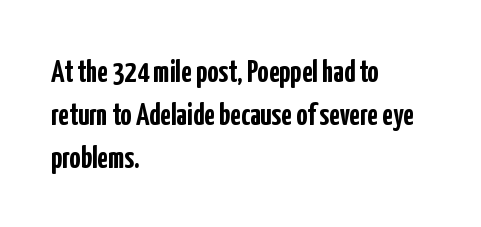
The image shows 31 px semibold, condensed sans-serif type, upright; set left-aligned, normal line spacing (1.39x), normal letter spacing, not underlined; low stroke contrast and a medium x-height.
